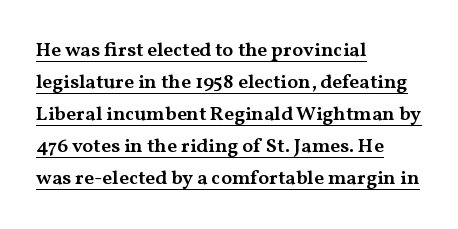
{"italic": "no", "bold": "semi", "underline": "yes", "align": "left", "line_spacing": "normal", "line_spacing_ratio": 1.6, "letter_spacing": "normal", "letter_spacing_em": 0.0, "glyph_px": 20}
